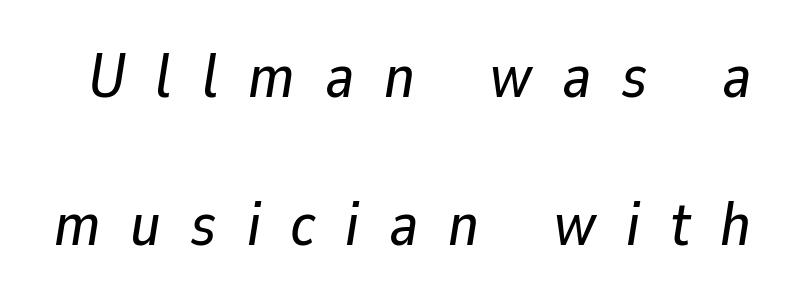
If you drew a line through each stem, it would be angled. Beneath every word, the page is bare. Tracking value appears strongly positive — letters spread wide. Proportional: the letters do not fall into vertical columns.
